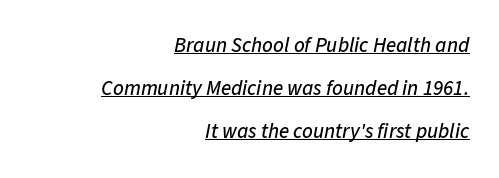
Q: Is the text italic (slanted)? A: Yes, it leans right by about 11 degrees.
Q: Is the text underlined? A: Yes.
Q: How is the paragraph aligned? A: Right-aligned.
Q: Is the spacing between letters normal or unusually wide? A: Normal.
Q: Is the spacing between lines tight, normal or loose? A: Loose.
